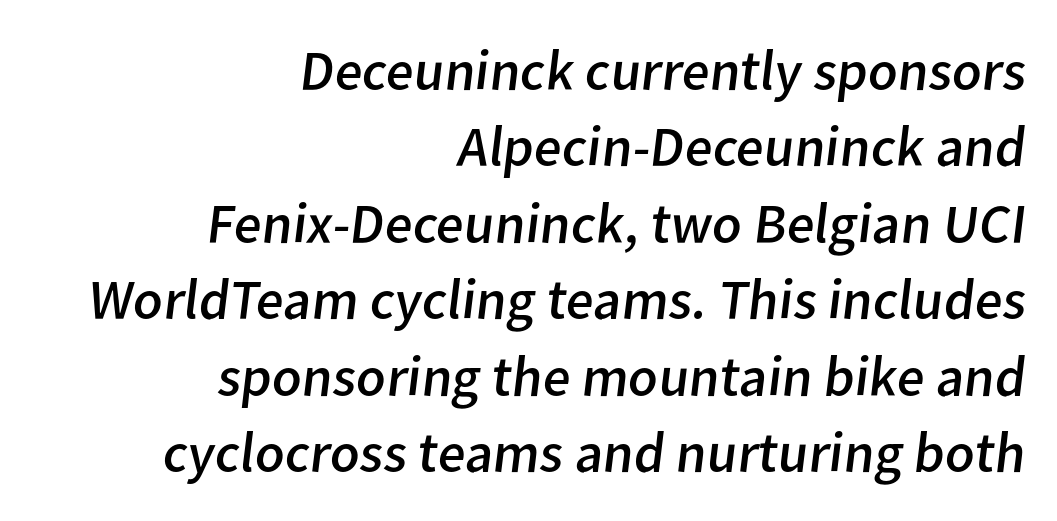
The image shows 57 px regular-weight sans-serif type; set right-aligned, normal line spacing (1.34x), normal letter spacing, not underlined; low stroke contrast and a medium x-height.
